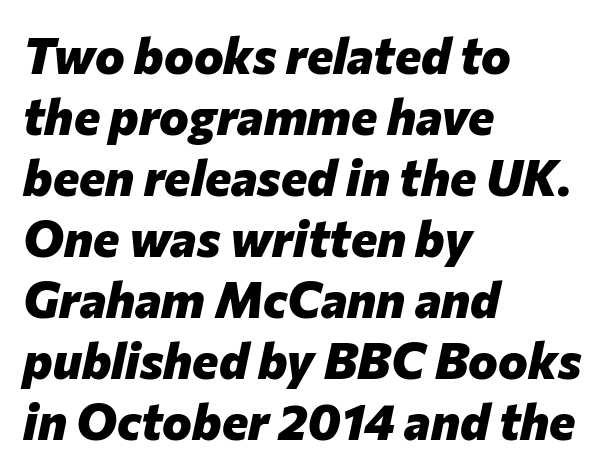
{"italic": "yes", "lean": "right", "slant_degrees": 12, "bold": "yes", "weight": "heavy", "width": "normal", "stroke_contrast": "low", "x_height": "medium", "monospaced": "no", "underline": "no", "align": "left", "line_spacing_ratio": 1.22, "letter_spacing": "normal", "letter_spacing_em": 0.0, "glyph_px": 50}
